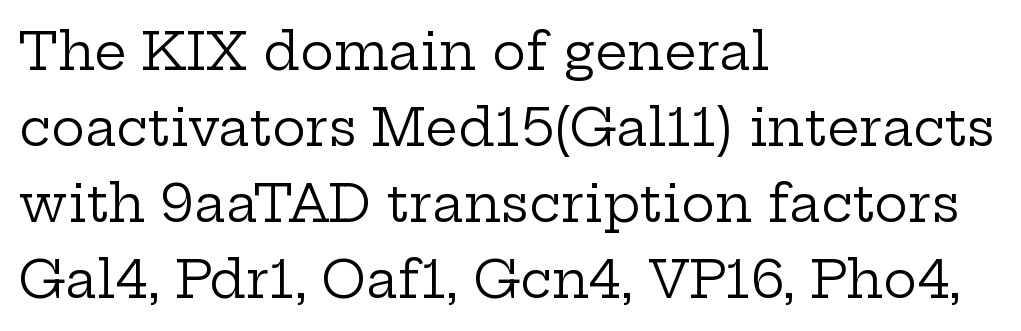
Q: Is the text bold? A: No.
Q: Is the text italic (slanted)? A: No, it is upright.
Q: Is the typeface a serif or a sans-serif typeface? A: Serif.
Q: Is the text underlined? A: No.
Q: How is the paragraph aligned? A: Left-aligned.
Q: Is the spacing between letters normal or unusually wide? A: Normal.
Q: Is the spacing between lines tight, normal or loose? A: Normal.
Q: Width (condensed, normal, or wide)? A: Wide.
Q: Stroke contrast? A: Low.
Q: x-height? A: Medium.
Q: Monospaced? A: No.
